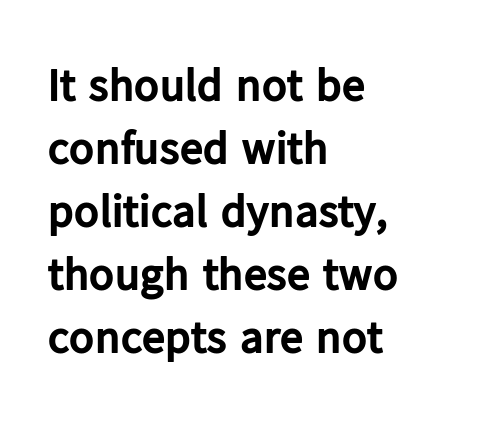
{"serif": "no", "italic": "no", "bold": "yes", "weight": "bold", "width": "normal", "stroke_contrast": "low", "x_height": "medium", "monospaced": "no", "underline": "no", "align": "left", "line_spacing": "normal", "line_spacing_ratio": 1.34, "letter_spacing": "normal", "letter_spacing_em": 0.0, "glyph_px": 47}
